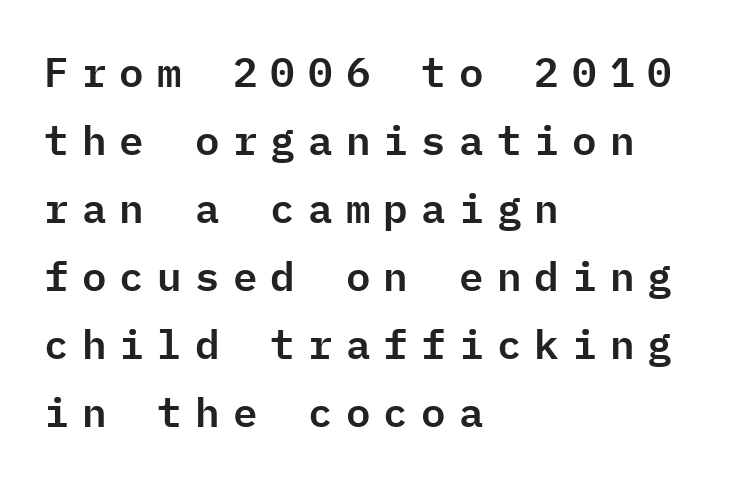
Q: Is the text italic (slanted)? A: No, it is upright.
Q: Is the typeface a serif or a sans-serif typeface? A: Sans-serif.
Q: Is the text underlined? A: No.
Q: How is the paragraph aligned? A: Left-aligned.
Q: Is the spacing between letters normal or unusually wide? A: Unusually wide.
Q: Is the spacing between lines tight, normal or loose? A: Normal.
Q: Width (condensed, normal, or wide)? A: Normal.
Q: Stroke contrast? A: Low.
Q: x-height? A: Medium.
Q: Monospaced? A: Yes.
